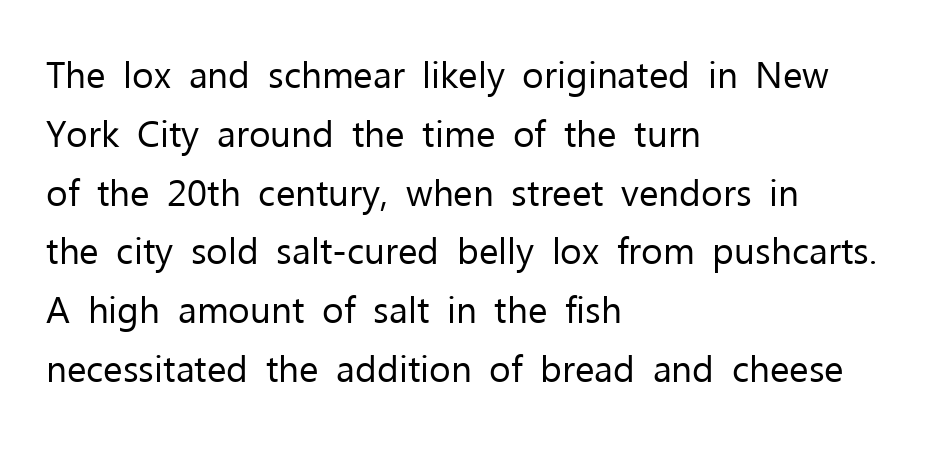
No chunkiness to these letters — they're not bold. Does the type have serifs? No, each stem ends abruptly. How would I describe the line gaps? Plain and ordinary. Teacher's note: observe the even left margin — that is flush-left alignment. The gap between lines stays unmarked.
